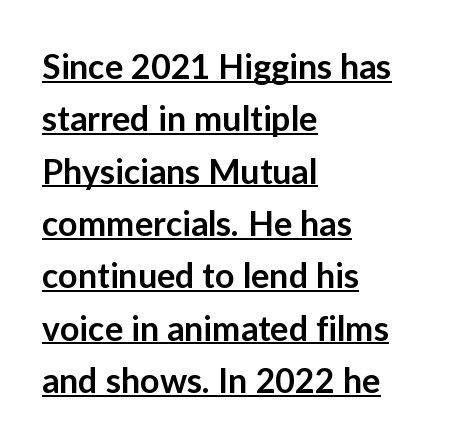
The image shows 34 px semibold sans-serif type, upright; set left-aligned, normal line spacing (1.54x), normal letter spacing, underlined; low stroke contrast and a medium x-height.
